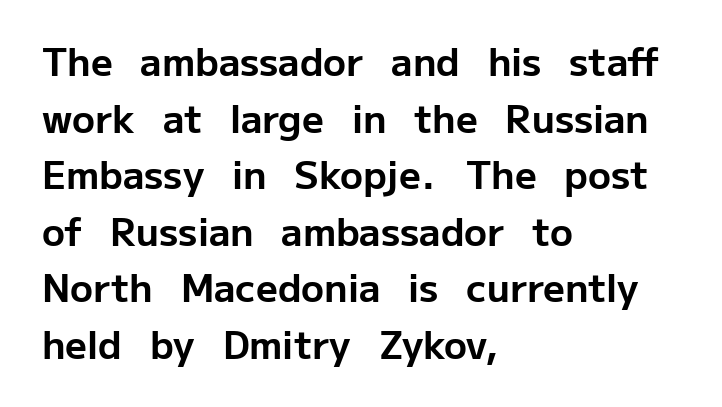
The image shows 38 px bold sans-serif type, upright; set left-aligned, normal line spacing (1.49x), normal letter spacing, not underlined; low stroke contrast and a medium x-height.
